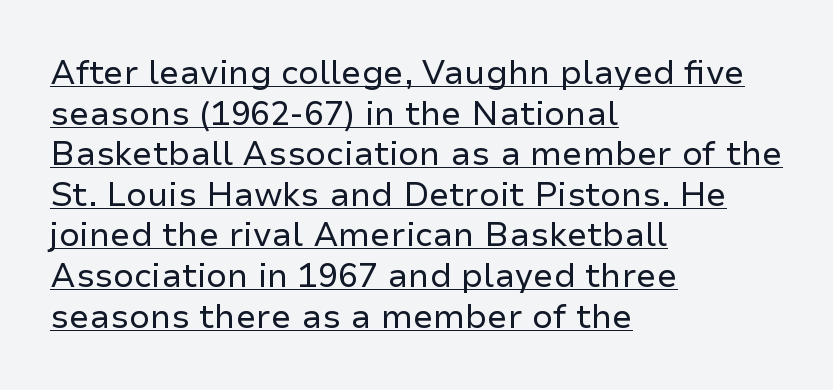
Q: Is the text bold? A: No.
Q: Is the text italic (slanted)? A: No, it is upright.
Q: Is the typeface a serif or a sans-serif typeface? A: Sans-serif.
Q: Is the text underlined? A: Yes.
Q: How is the paragraph aligned? A: Left-aligned.
Q: Is the spacing between letters normal or unusually wide? A: Normal.
Q: Width (condensed, normal, or wide)? A: Normal.
Q: Stroke contrast? A: Low.
Q: x-height? A: Medium.
Q: Monospaced? A: No.
